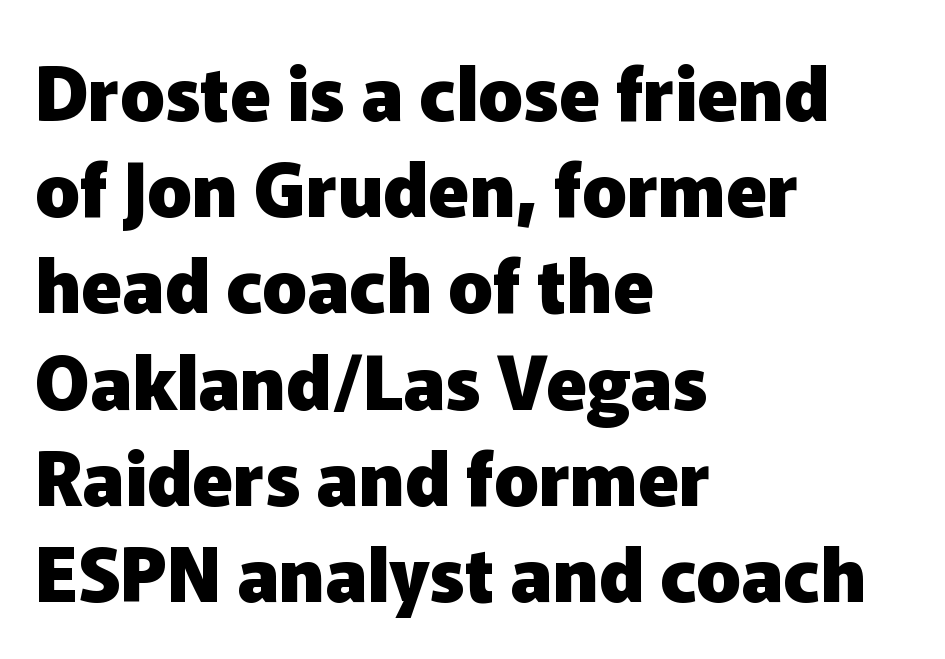
{"serif": "no", "italic": "no", "bold": "yes", "weight": "heavy", "width": "normal", "stroke_contrast": "low", "x_height": "medium", "monospaced": "no", "underline": "no", "align": "left", "line_spacing": "normal", "line_spacing_ratio": 1.3, "letter_spacing": "normal", "letter_spacing_em": 0.0, "glyph_px": 74}
